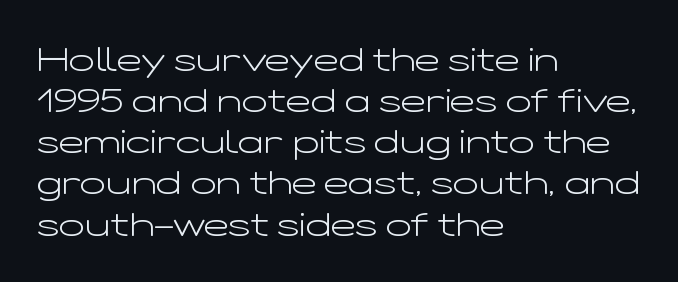
No heavy texture on the line: the type isn't bold. These lines are composed in type without serifs. A bare baseline throughout the passage. A typesetter would call this proportional, since set widths differ per character. This sample is left-justified, so line endings fall wherever the words run out.
